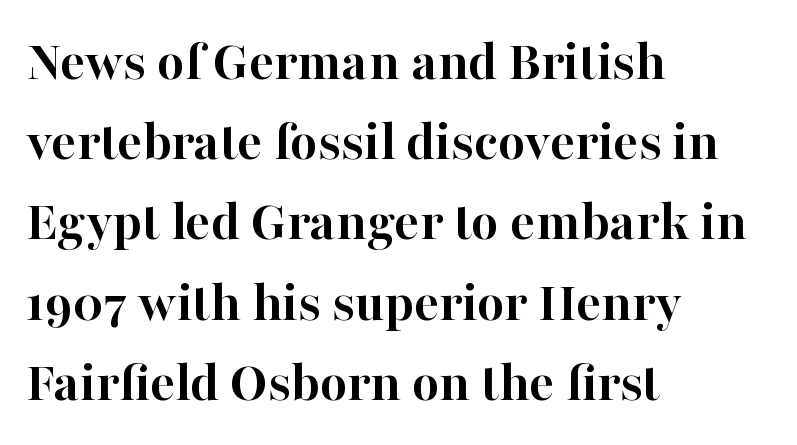
Q: Is the text bold? A: Yes.
Q: Is the text italic (slanted)? A: No, it is upright.
Q: Is the typeface a serif or a sans-serif typeface? A: Serif.
Q: Is the text underlined? A: No.
Q: How is the paragraph aligned? A: Left-aligned.
Q: Is the spacing between letters normal or unusually wide? A: Normal.
Q: Is the spacing between lines tight, normal or loose? A: Normal.
Q: Width (condensed, normal, or wide)? A: Normal.
Q: Stroke contrast? A: High.
Q: x-height? A: Medium.
Q: Monospaced? A: No.
